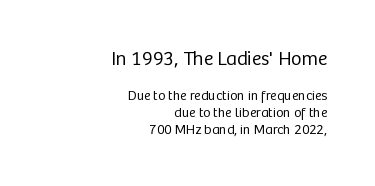
{"italic": "no", "bold": "no", "underline": "no", "align": "right", "line_spacing_ratio": 1.2, "letter_spacing": "normal", "letter_spacing_em": 0.0, "larger_block": "first", "size_ratio": 1.43, "glyph_px": 20}
